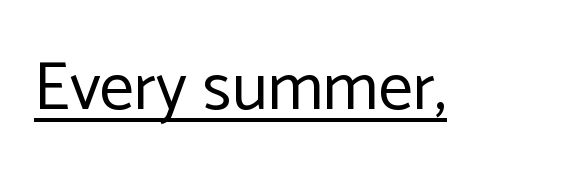
The image shows 68 px regular-weight sans-serif type, upright; set normal letter spacing, underlined; low stroke contrast and a medium x-height.
